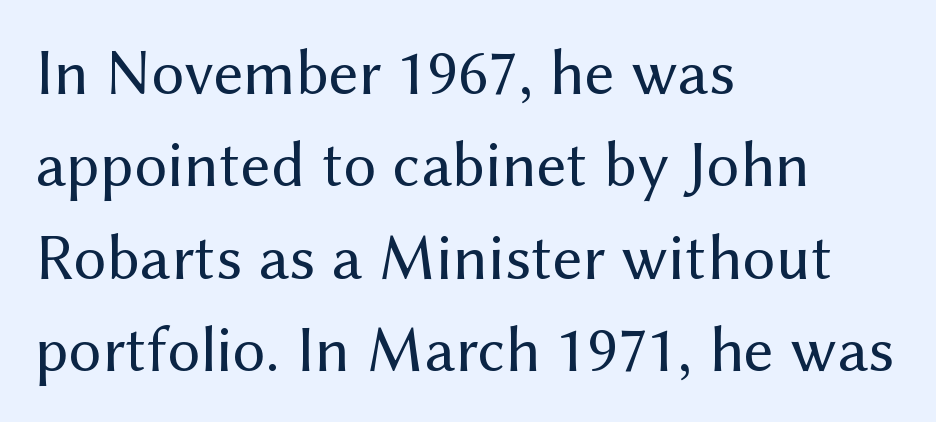
Each stroke keeps to a modest, everyday thickness or less. What's the leading like? Ordinary, nothing unusual. Ascenders rise straight up at ninety degrees. Glyph-to-glyph distance matches everyday printed text.
